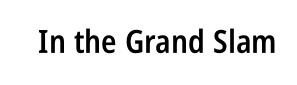
The image shows 32 px semibold, condensed sans-serif type, upright; set normal letter spacing, not underlined; low stroke contrast and a large x-height.
